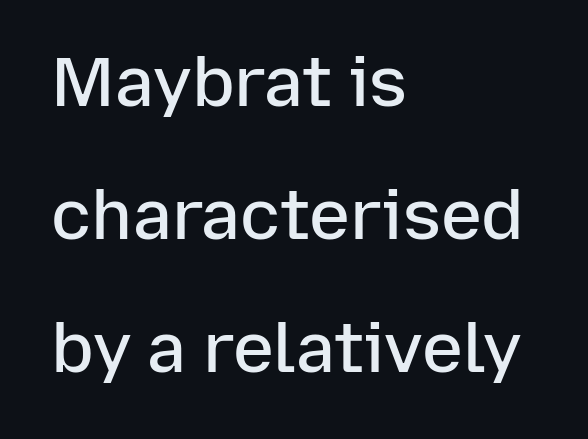
Q: Is the text bold? A: Semi-bold.
Q: Is the text italic (slanted)? A: No, it is upright.
Q: Is the typeface a serif or a sans-serif typeface? A: Sans-serif.
Q: Is the text underlined? A: No.
Q: How is the paragraph aligned? A: Left-aligned.
Q: Is the spacing between letters normal or unusually wide? A: Normal.
Q: Is the spacing between lines tight, normal or loose? A: Loose.
Q: Width (condensed, normal, or wide)? A: Normal.
Q: Stroke contrast? A: Low.
Q: x-height? A: Medium.
Q: Monospaced? A: No.
